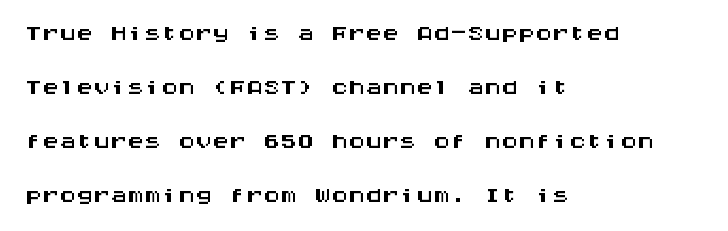
Is the letter spacing exaggerated? No — it looks like the ordinary default. Glance below the letters and you will spot only blank space. A normal amount of white space separates one row of letters from the next. Is the block centered? No — it sits flush against the left margin. Notice how the stems are strictly vertical — no italics here.
